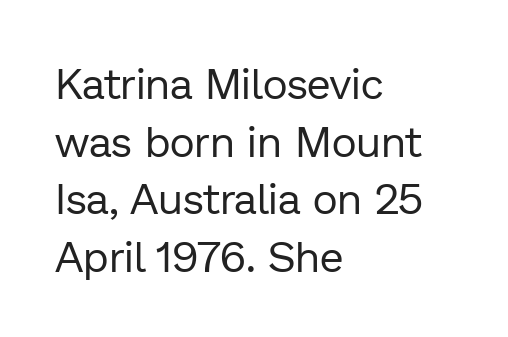
{"serif": "no", "italic": "no", "bold": "no", "weight": "regular", "width": "normal", "stroke_contrast": "low", "x_height": "medium", "monospaced": "no", "underline": "no", "align": "left", "line_spacing": "normal", "line_spacing_ratio": 1.34, "letter_spacing": "normal", "letter_spacing_em": 0.0, "glyph_px": 43}
